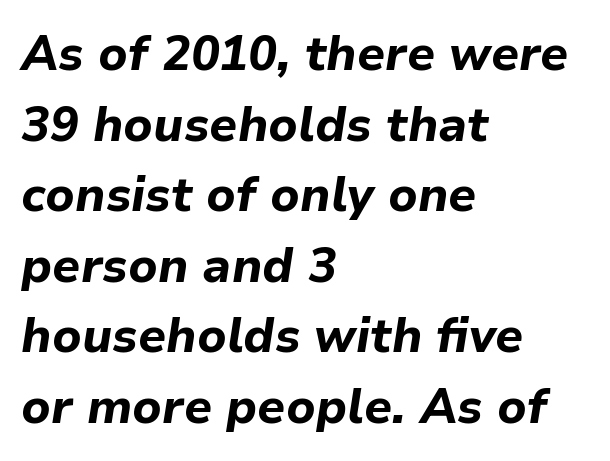
Strokes here are thick enough to call this a true bold. The rendering anchors every line to the left-hand side. The face used here is proportionally spaced, like ordinary book or web type. The axis of the letterforms is tilted away from vertical.
